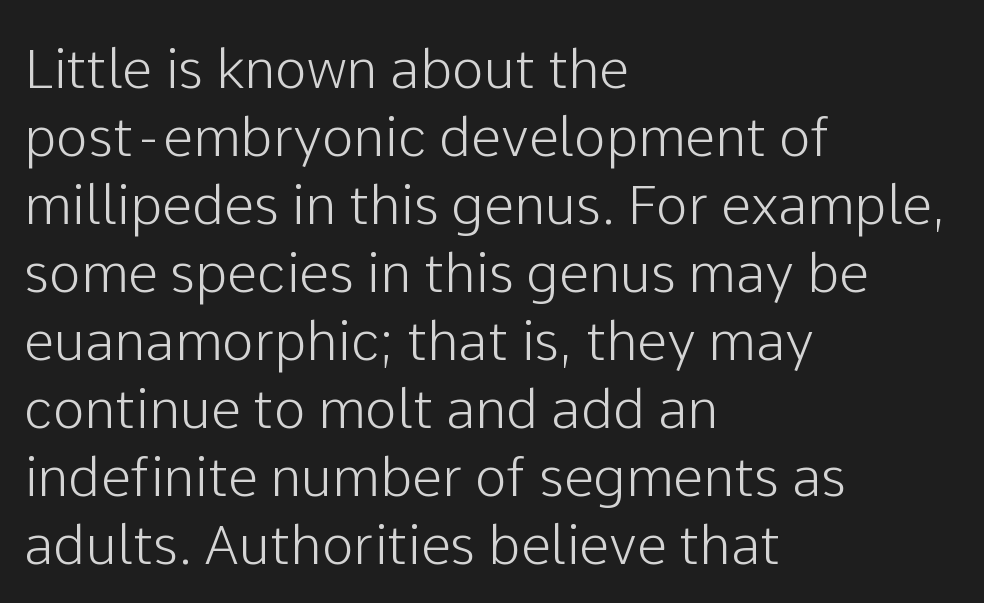
The image shows 54 px sans-serif type, upright; set left-aligned, normal line spacing (1.26x), normal letter spacing, not underlined; low stroke contrast and a medium x-height.
